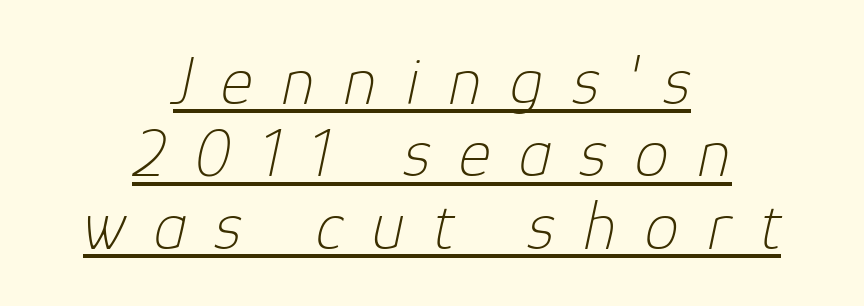
Q: Is the text bold? A: No.
Q: Is the text italic (slanted)? A: Yes, it leans right by about 12 degrees.
Q: Is the text underlined? A: Yes.
Q: How is the paragraph aligned? A: Centered.
Q: Is the spacing between letters normal or unusually wide? A: Unusually wide.
Q: Is the spacing between lines tight, normal or loose? A: Tight.
Q: Width (condensed, normal, or wide)? A: Normal.
Q: Stroke contrast? A: Low.
Q: x-height? A: Medium.
Q: Monospaced? A: No.
